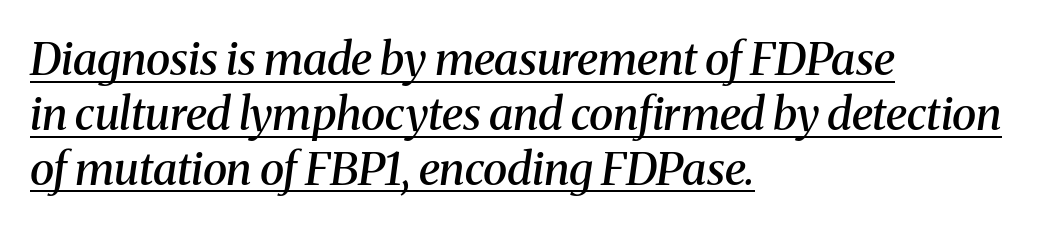
Q: Is the text bold? A: Semi-bold.
Q: Is the text italic (slanted)? A: Yes, it leans right by about 8 degrees.
Q: Is the typeface a serif or a sans-serif typeface? A: Serif.
Q: Is the text underlined? A: Yes.
Q: How is the paragraph aligned? A: Left-aligned.
Q: Is the spacing between letters normal or unusually wide? A: Normal.
Q: Width (condensed, normal, or wide)? A: Normal.
Q: Stroke contrast? A: Medium.
Q: x-height? A: Medium.
Q: Monospaced? A: No.
